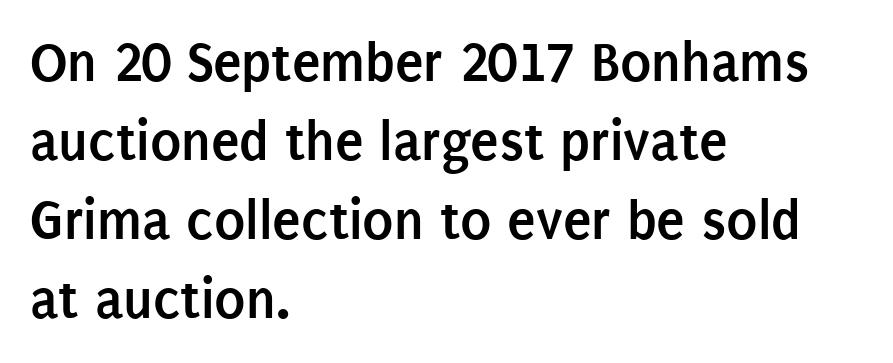
{"serif": "no", "italic": "no", "bold": "yes", "weight": "semibold", "width": "condensed", "stroke_contrast": "low", "x_height": "large", "monospaced": "no", "underline": "no", "align": "left", "line_spacing": "normal", "line_spacing_ratio": 1.36, "letter_spacing": "normal", "letter_spacing_em": 0.0, "glyph_px": 58}
